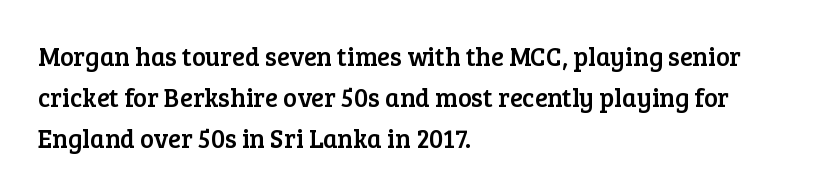
The image shows 26 px text type, upright; set left-aligned, normal line spacing (1.57x), normal letter spacing, not underlined.
